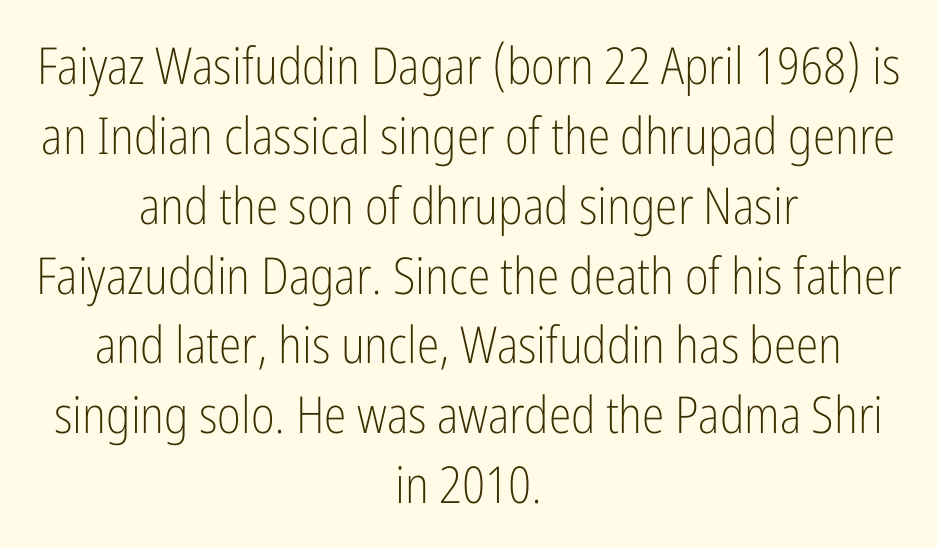
Q: Is the text bold? A: No.
Q: Is the text italic (slanted)? A: No, it is upright.
Q: Is the typeface a serif or a sans-serif typeface? A: Sans-serif.
Q: Is the text underlined? A: No.
Q: How is the paragraph aligned? A: Centered.
Q: Is the spacing between letters normal or unusually wide? A: Normal.
Q: Is the spacing between lines tight, normal or loose? A: Normal.
Q: Width (condensed, normal, or wide)? A: Condensed.
Q: Stroke contrast? A: Low.
Q: x-height? A: Medium.
Q: Monospaced? A: No.
